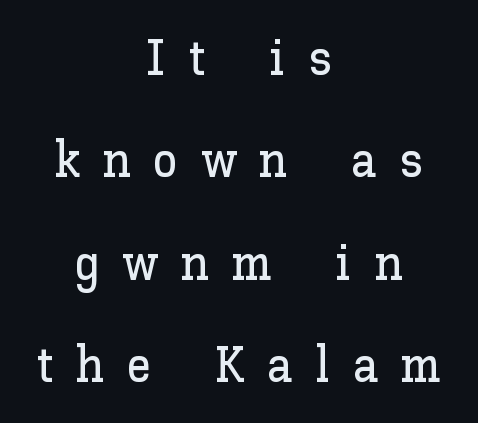
{"italic": "no", "width": "normal", "stroke_contrast": "low", "x_height": "medium", "monospaced": "no", "underline": "no", "align": "center", "line_spacing": "loose", "line_spacing_ratio": 2.05, "letter_spacing": "wide", "letter_spacing_em": 0.45, "glyph_px": 50}
